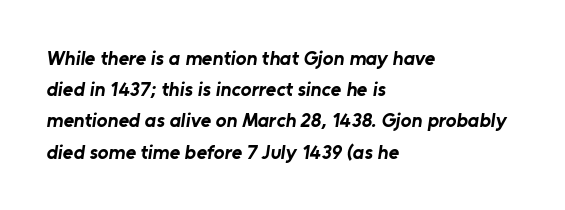
Q: Is the text bold? A: Yes.
Q: Is the text underlined? A: No.
Q: How is the paragraph aligned? A: Left-aligned.
Q: Is the spacing between letters normal or unusually wide? A: Normal.
Q: Is the spacing between lines tight, normal or loose? A: Normal.
